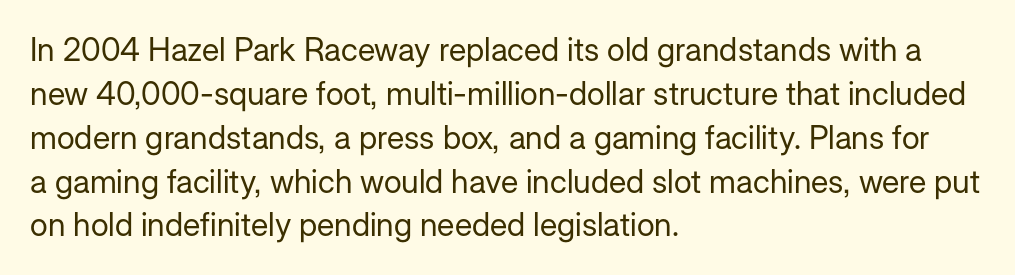
Honestly, there is no underline to notice here at all. The typeface chosen for these lines omits serifs. This sample is left-justified, so line endings fall wherever the words run out. This is the regular roman posture of the typeface.
